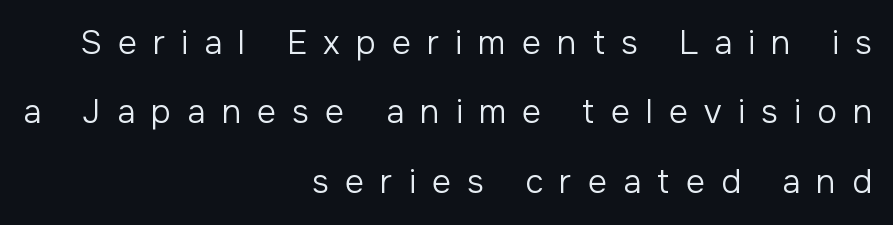
{"serif": "no", "italic": "no", "bold": "no", "weight": "regular", "width": "normal", "stroke_contrast": "low", "x_height": "medium", "monospaced": "no", "underline": "no", "align": "right", "line_spacing": "loose", "line_spacing_ratio": 2.1, "letter_spacing": "wide", "letter_spacing_em": 0.49, "glyph_px": 33}
